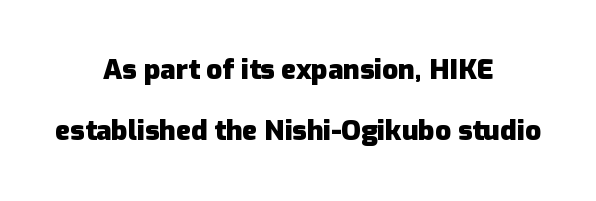
The image shows 28 px heavy sans-serif type, upright; set centered, loose line spacing (2.19x), normal letter spacing, not underlined; low stroke contrast and a medium x-height.
